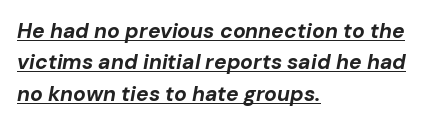
Q: Is the text bold? A: Yes.
Q: Is the text italic (slanted)? A: Yes, it leans right by about 10 degrees.
Q: Is the text underlined? A: Yes.
Q: How is the paragraph aligned? A: Left-aligned.
Q: Is the spacing between letters normal or unusually wide? A: Normal.
Q: Is the spacing between lines tight, normal or loose? A: Normal.
